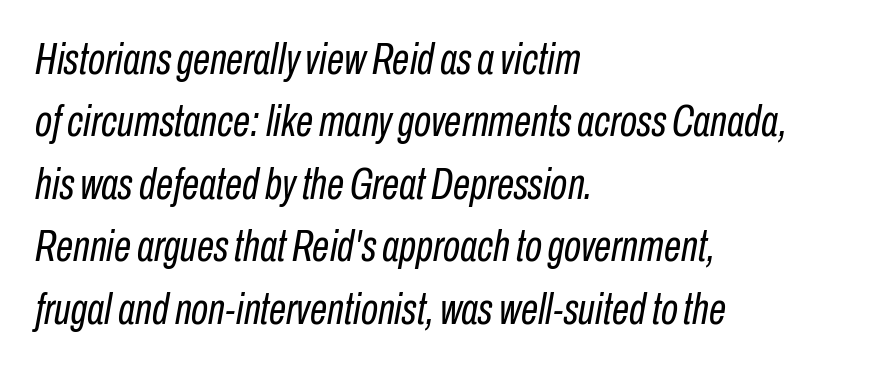
Q: Is the text bold? A: No.
Q: Is the text italic (slanted)? A: Yes, it leans right by about 10 degrees.
Q: Is the text underlined? A: No.
Q: How is the paragraph aligned? A: Left-aligned.
Q: Is the spacing between letters normal or unusually wide? A: Normal.
Q: Is the spacing between lines tight, normal or loose? A: Normal.
Q: Width (condensed, normal, or wide)? A: Condensed.
Q: Stroke contrast? A: Low.
Q: x-height? A: Medium.
Q: Monospaced? A: No.
